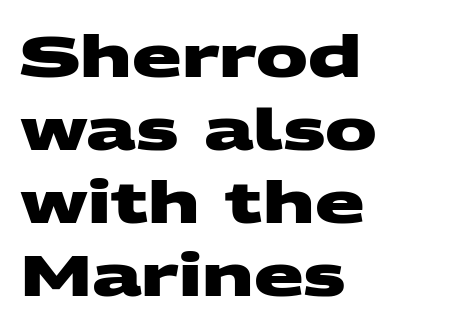
Each line starts at the same left margin while the right side varies. Does the type have serifs? No, each stem ends abruptly. Underline: absent. I'd describe the lettering as bold — thick and assertive. No extra tracking has been applied to these lines.
